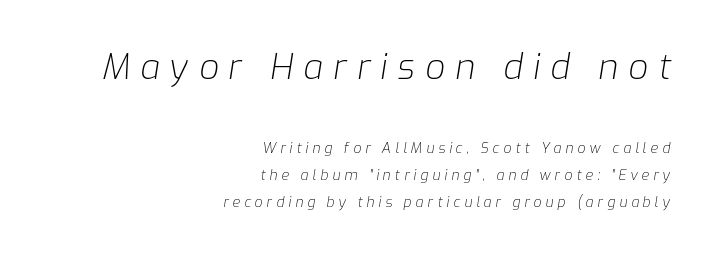
The face used here is proportionally spaced, like ordinary book or web type. The paragraph has a hard right edge and a soft left edge. The letters are spread apart with noticeably loose tracking. Any mark beneath the type? The region is blank. Slanted lettering throughout.
